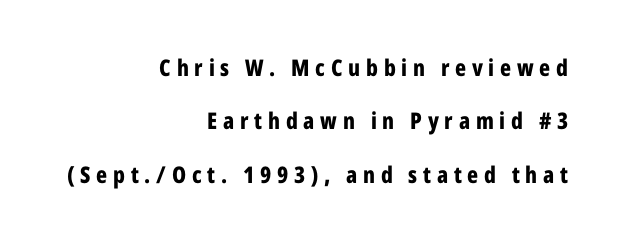
The image shows 23 px bold type, upright; set right-aligned, loose line spacing (2.32x), unusually wide letter spacing (+0.25 em), not underlined.
